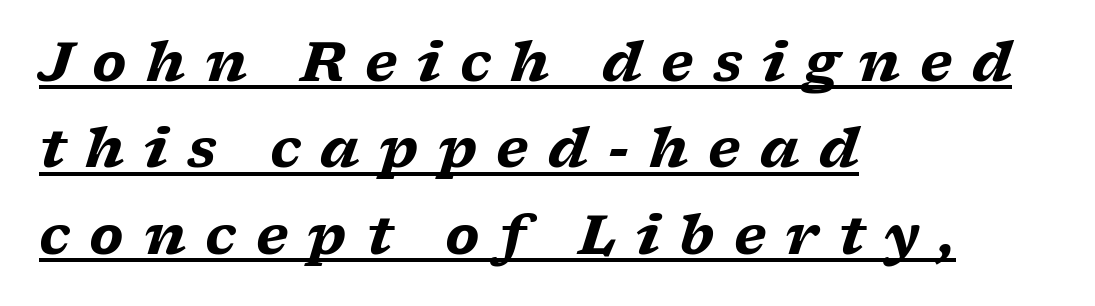
Each letter's strokes conclude with small projecting serifs. This rendering uses left alignment, leaving the right contour irregular. These lines carry a lot of weight — the face is fully bold. You could not count columns in this text — the font is proportionally spaced. The face used here appears with an underline applied.
